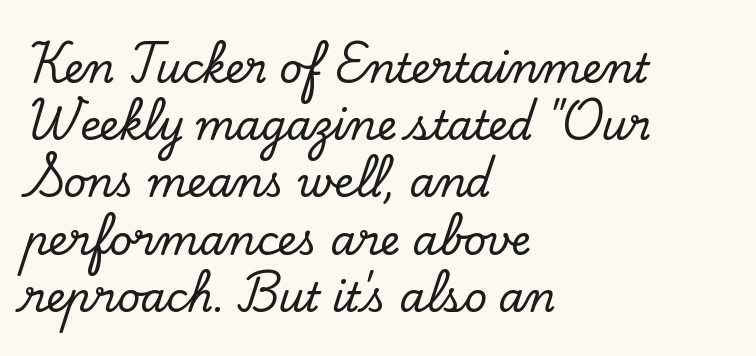
{"serif": "yes", "width": "normal", "stroke_contrast": "low", "x_height": "small", "monospaced": "no", "underline": "no", "align": "left", "line_spacing": "normal", "line_spacing_ratio": 1.43, "letter_spacing": "normal", "letter_spacing_em": 0.0, "glyph_px": 40}
